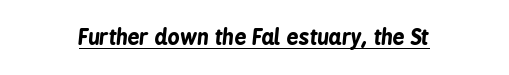
The image shows 21 px bold type, italic (leaning right); set normal letter spacing, underlined.
